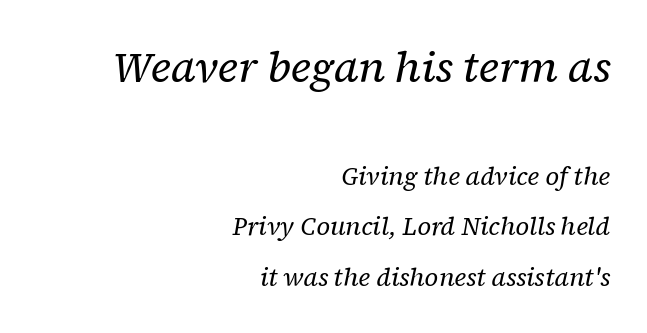
{"serif": "yes", "italic": "yes", "lean": "right", "slant_degrees": 12, "bold": "no", "weight": "regular", "width": "normal", "stroke_contrast": "low", "x_height": "medium", "monospaced": "no", "underline": "no", "align": "right", "line_spacing": "loose", "line_spacing_ratio": 2.03, "letter_spacing": "normal", "letter_spacing_em": 0.0, "larger_block": "first", "size_ratio": 1.72, "glyph_px": 43}
